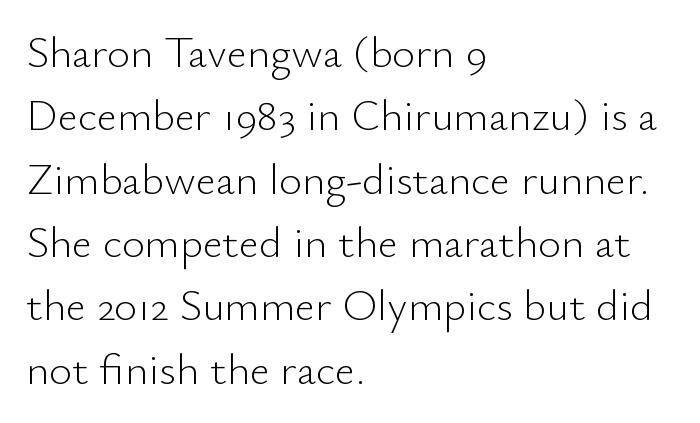
{"serif": "no", "italic": "no", "bold": "no", "weight": "light", "width": "normal", "stroke_contrast": "low", "x_height": "small", "monospaced": "no", "underline": "no", "align": "left", "line_spacing": "normal", "line_spacing_ratio": 1.44, "letter_spacing": "normal", "letter_spacing_em": 0.0, "glyph_px": 44}
